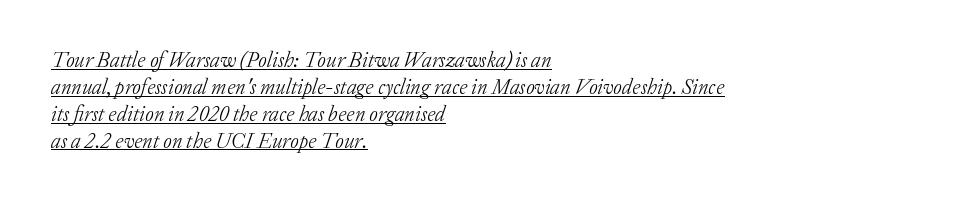
The line texture is even and compact thanks to regular tracking. Interline gaps are of average width in this sample. The passage is arranged the way most books set body copy — flush left. The axis of the letterforms is tilted away from vertical. Notice how a bar underscores the lettering throughout. A light-to-regular cut is what we see here.
